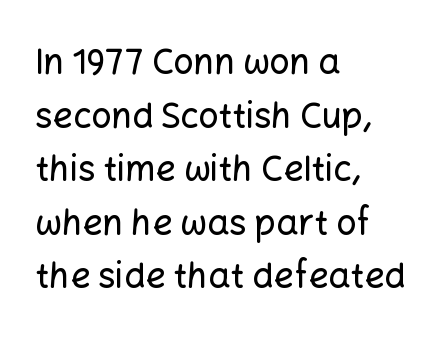
The image shows 35 px sans-serif type, upright; set left-aligned, normal line spacing (1.53x), normal letter spacing, not underlined; low stroke contrast and a medium x-height.
